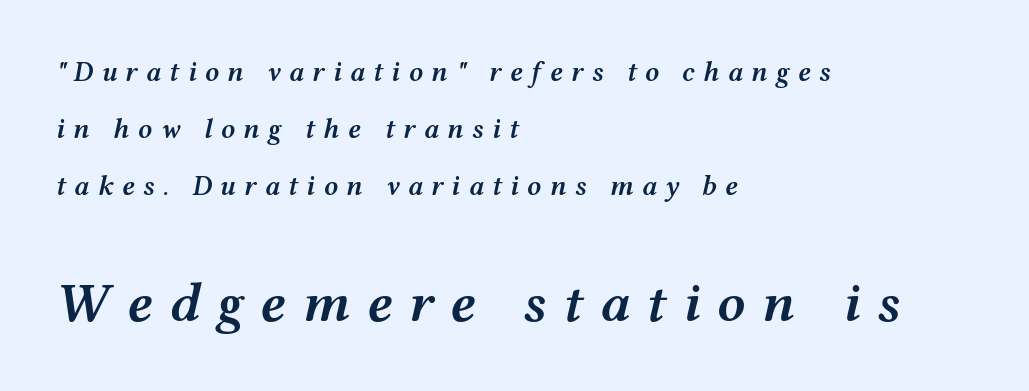
Q: Is the text bold? A: Semi-bold.
Q: Is the text italic (slanted)? A: Yes, it leans right by about 12 degrees.
Q: Is the text underlined? A: No.
Q: How is the paragraph aligned? A: Left-aligned.
Q: Is the spacing between letters normal or unusually wide? A: Unusually wide.
Q: Is the spacing between lines tight, normal or loose? A: Loose.
Q: Which block of text is set in a larger size, the first (top) or the second (bottom)? A: The second (bottom) one.
Q: Width (condensed, normal, or wide)? A: Wide.
Q: Stroke contrast? A: Medium.
Q: x-height? A: Medium.
Q: Monospaced? A: No.
